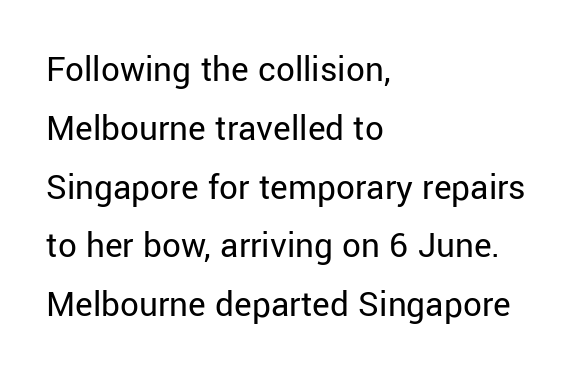
Q: Is the text bold? A: No.
Q: Is the text italic (slanted)? A: No, it is upright.
Q: Is the typeface a serif or a sans-serif typeface? A: Sans-serif.
Q: Is the text underlined? A: No.
Q: How is the paragraph aligned? A: Left-aligned.
Q: Is the spacing between letters normal or unusually wide? A: Normal.
Q: Is the spacing between lines tight, normal or loose? A: Normal.
Q: Width (condensed, normal, or wide)? A: Normal.
Q: Stroke contrast? A: Low.
Q: x-height? A: Medium.
Q: Monospaced? A: No.
